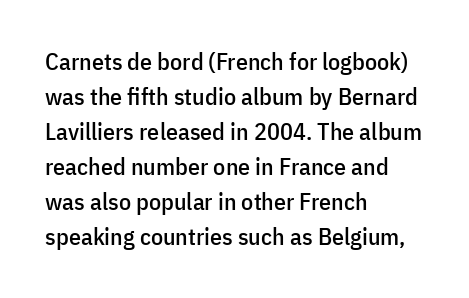
Q: Is the text italic (slanted)? A: No, it is upright.
Q: Is the text underlined? A: No.
Q: How is the paragraph aligned? A: Left-aligned.
Q: Is the spacing between letters normal or unusually wide? A: Normal.
Q: Is the spacing between lines tight, normal or loose? A: Normal.
